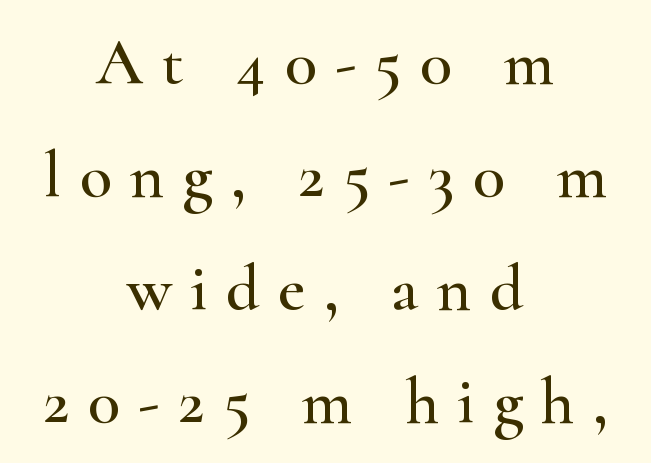
Every stem runs plumb, perpendicular to the baseline. This sample uses expanded letter spacing, leaving extra air between glyphs. The letters advance in unequal steps, a hallmark of proportional type. This rendering uses center alignment, leaving both contours irregular but symmetric. Unmarked baselines from the first word to the last.
